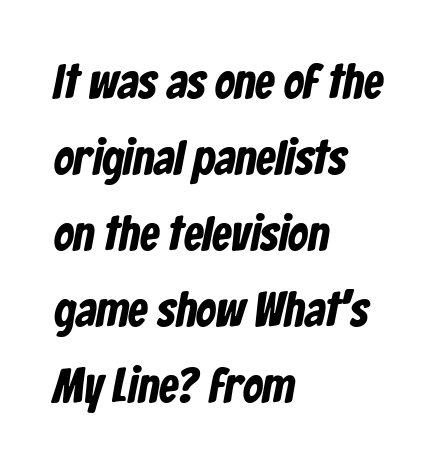
{"serif": "no", "width": "condensed", "stroke_contrast": "low", "x_height": "medium", "monospaced": "no", "underline": "no", "align": "left", "line_spacing": "normal", "line_spacing_ratio": 1.55, "letter_spacing": "normal", "letter_spacing_em": 0.0, "glyph_px": 49}
